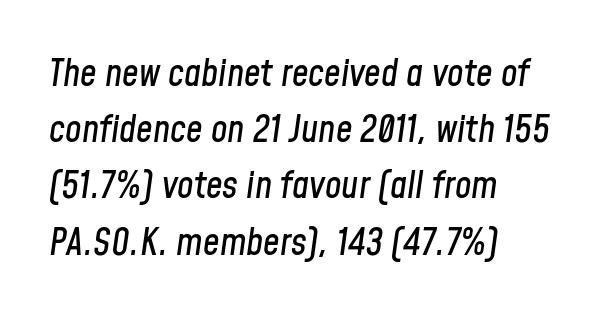
The image shows 37 px condensed type, italic (leaning right); set left-aligned, normal line spacing (1.52x), normal letter spacing, not underlined; low stroke contrast and a medium x-height.
